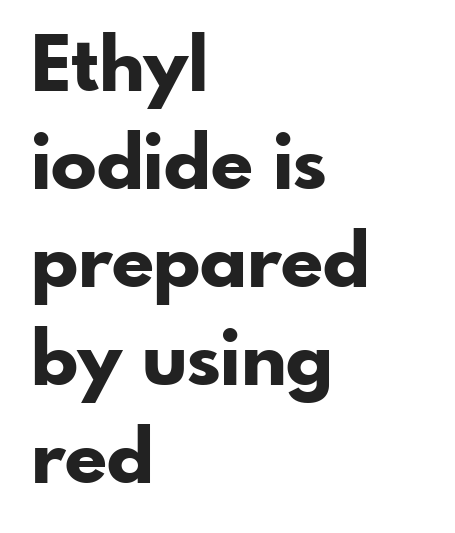
The image shows 76 px bold sans-serif type, upright; set left-aligned, normal line spacing (1.29x), normal letter spacing, not underlined; low stroke contrast and a small x-height.
